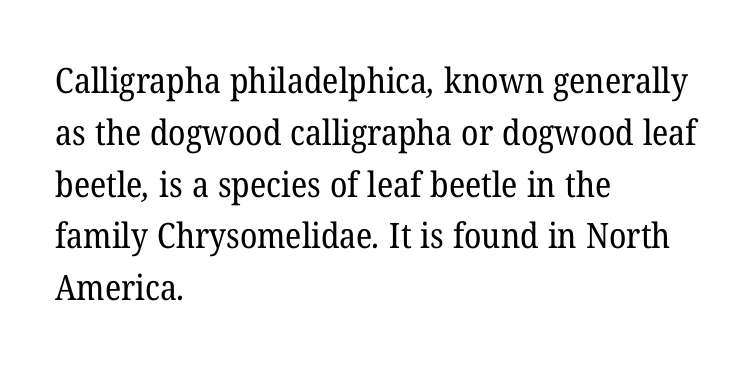
The gap between lines stays unmarked. Character widths vary here, with narrow letters taking less room than wide ones. Small tapered or slab feet sit at the stroke ends, so this counts as serif. Caption: standard tracking, unaltered. The passage shown stacks its lines at a standard gap. A light-to-regular cut is what we see here.
